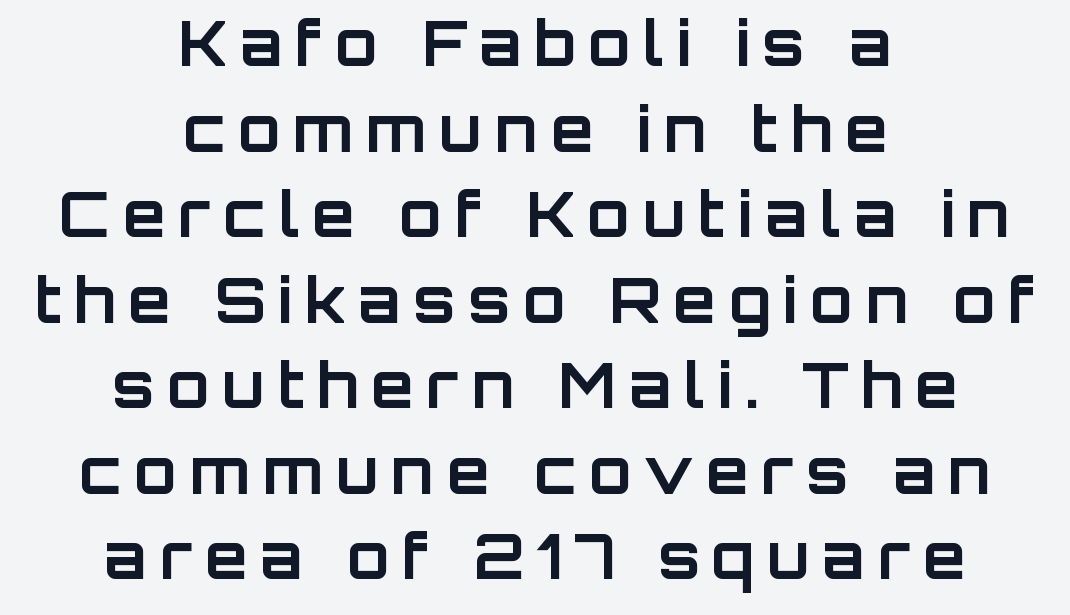
Regarding serifs, this sample does without them. One-word summary of the alignment: center. Does the lettering tilt? It doesn't — this is upright. Vertical spacing — default. The sample has been set heavy, in full bold.
